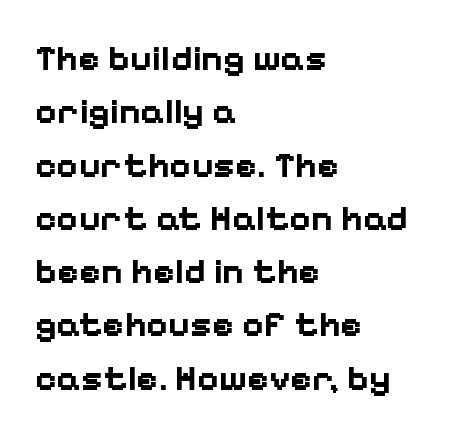
Q: Is the text bold? A: Yes.
Q: Is the text italic (slanted)? A: No, it is upright.
Q: Is the typeface a serif or a sans-serif typeface? A: Sans-serif.
Q: Is the text underlined? A: No.
Q: How is the paragraph aligned? A: Left-aligned.
Q: Is the spacing between letters normal or unusually wide? A: Normal.
Q: Is the spacing between lines tight, normal or loose? A: Normal.
Q: Width (condensed, normal, or wide)? A: Normal.
Q: Stroke contrast? A: Low.
Q: x-height? A: Medium.
Q: Monospaced? A: No.
